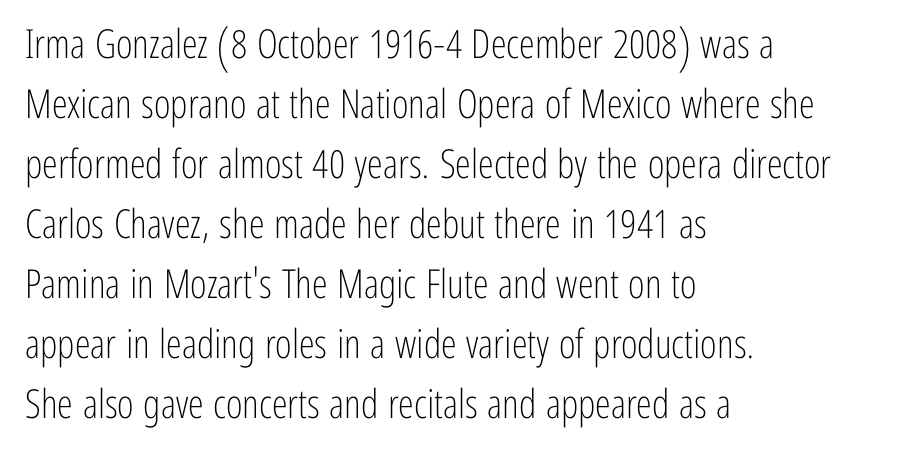
{"serif": "no", "italic": "no", "bold": "no", "weight": "light", "width": "condensed", "stroke_contrast": "low", "x_height": "medium", "monospaced": "no", "underline": "no", "align": "left", "line_spacing": "normal", "line_spacing_ratio": 1.5, "letter_spacing": "normal", "letter_spacing_em": 0.0, "glyph_px": 40}
